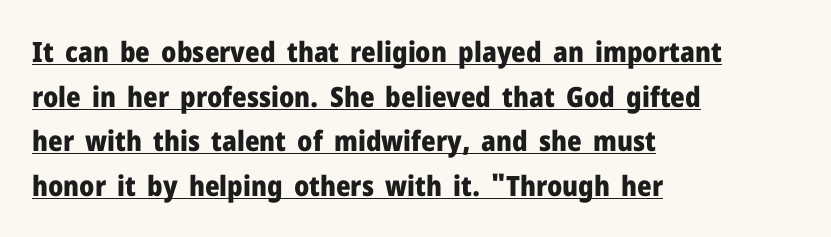
The vertical gap from one line to the next is medium. Compared with undecorated copy, this sample adds a rule below the words. Spacing verdict: proportional, widths tailored to each character. The letters carry no serifs — their stems end cleanly without finishing strokes.
